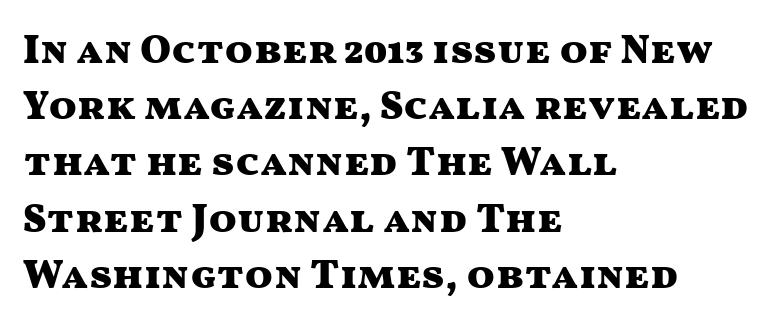
{"serif": "no", "italic": "no", "bold": "yes", "weight": "heavy", "width": "wide", "stroke_contrast": "medium", "x_height": "medium", "monospaced": "no", "underline": "no", "align": "left", "line_spacing": "normal", "line_spacing_ratio": 1.37, "letter_spacing": "normal", "letter_spacing_em": 0.0, "glyph_px": 41}
